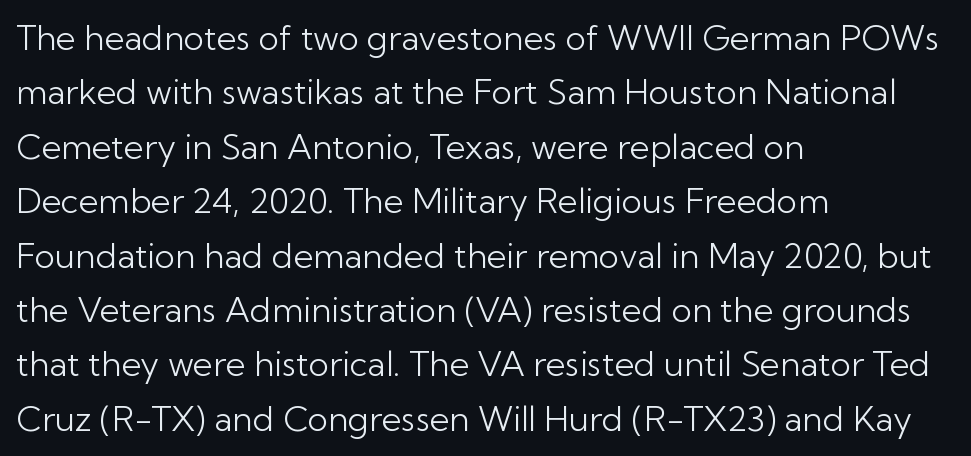
{"serif": "no", "italic": "no", "bold": "no", "weight": "light", "width": "normal", "stroke_contrast": "low", "x_height": "medium", "monospaced": "no", "underline": "no", "align": "left", "line_spacing": "normal", "line_spacing_ratio": 1.6, "letter_spacing": "normal", "letter_spacing_em": 0.0, "glyph_px": 34}
